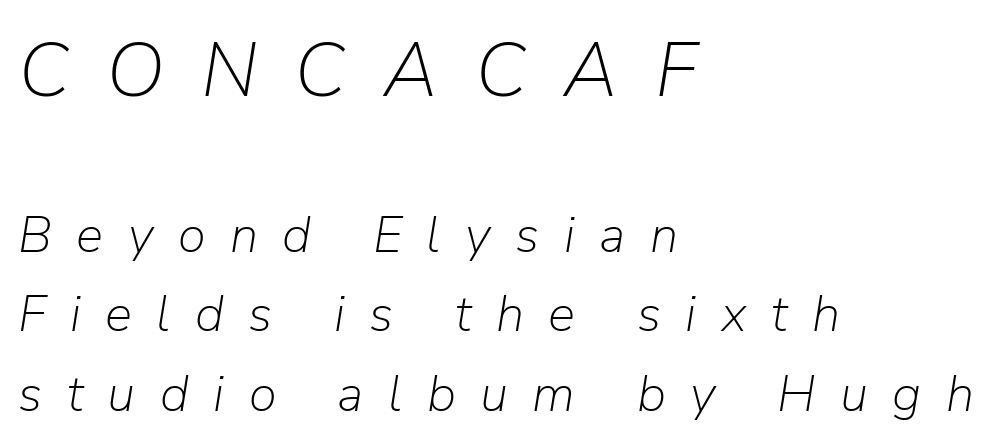
You could not count columns in this text — the font is proportionally spaced. Stems here are at most as thick as an everyday book face. Baseline-to-baseline distance is the conventional proportion of letter height. Inter-character spacing is expanded well beyond the font's built-in metrics. Slanted lettering throughout.
